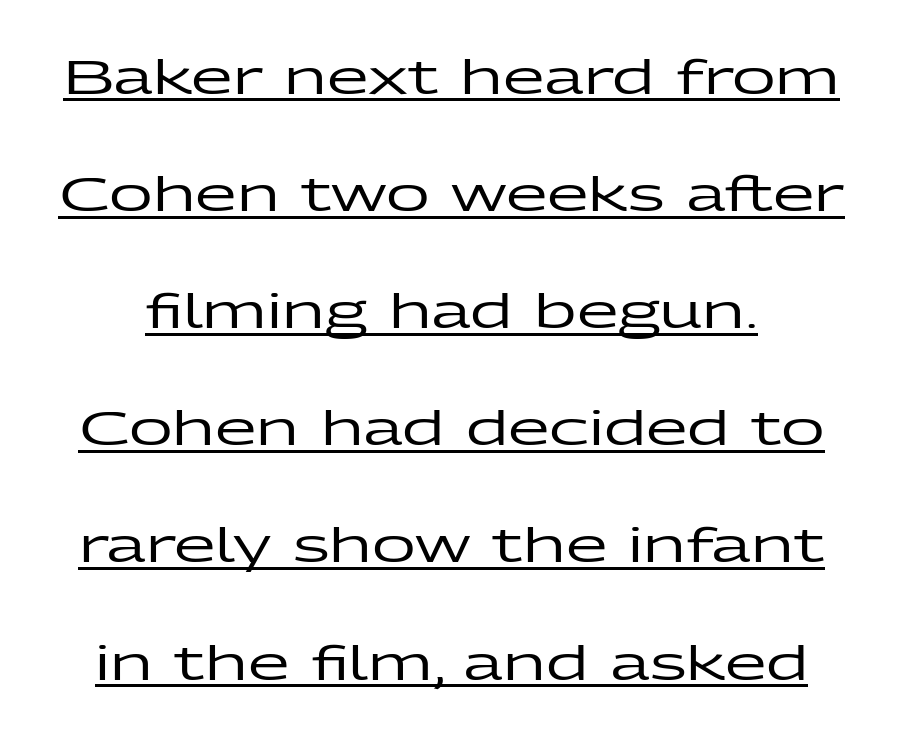
Proportional: the letters do not fall into vertical columns. Check where the strokes stop: nothing finishes them off — pure sans. Whoever set this chose breathing room over compactness in the vertical rhythm. Underlined type. A roman cut, with each character standing at attention.
